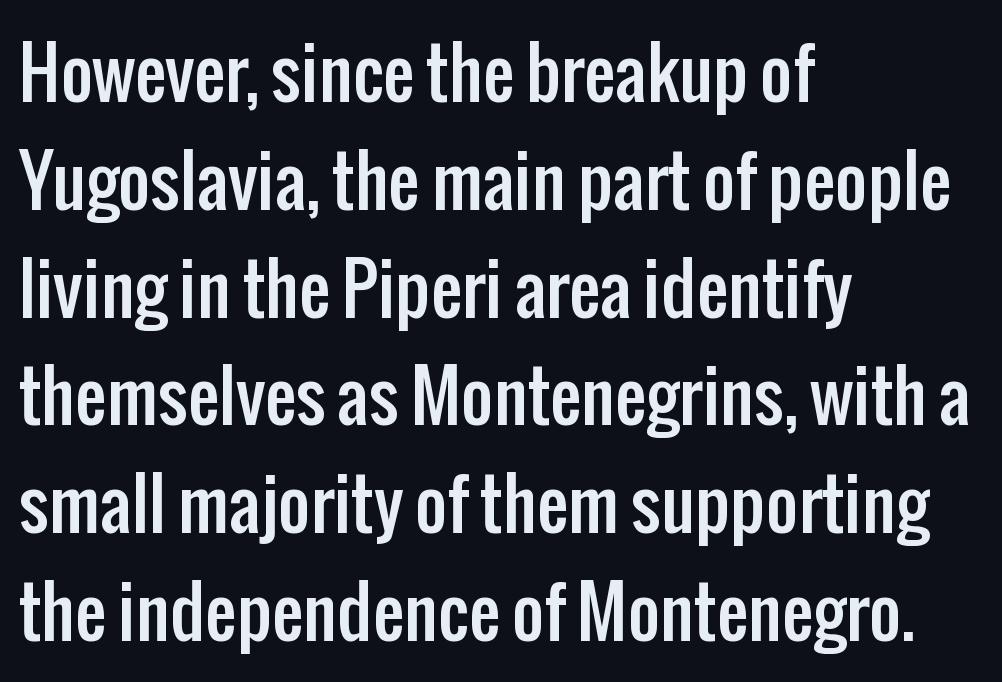
{"serif": "no", "italic": "no", "width": "condensed", "stroke_contrast": "low", "x_height": "medium", "monospaced": "no", "underline": "no", "align": "left", "line_spacing": "normal", "line_spacing_ratio": 1.54, "letter_spacing": "normal", "letter_spacing_em": 0.0, "glyph_px": 70}
